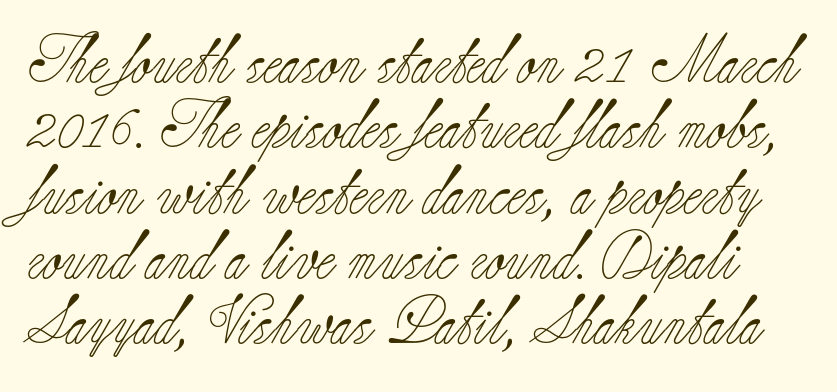
The image shows 48 px light serif type; set normal line spacing (1.36x), normal letter spacing, not underlined; low stroke contrast and a small x-height.
